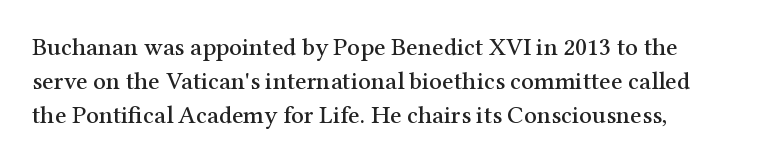
Q: Is the text italic (slanted)? A: No, it is upright.
Q: Is the text underlined? A: No.
Q: Is the spacing between letters normal or unusually wide? A: Normal.
Q: Is the spacing between lines tight, normal or loose? A: Normal.
